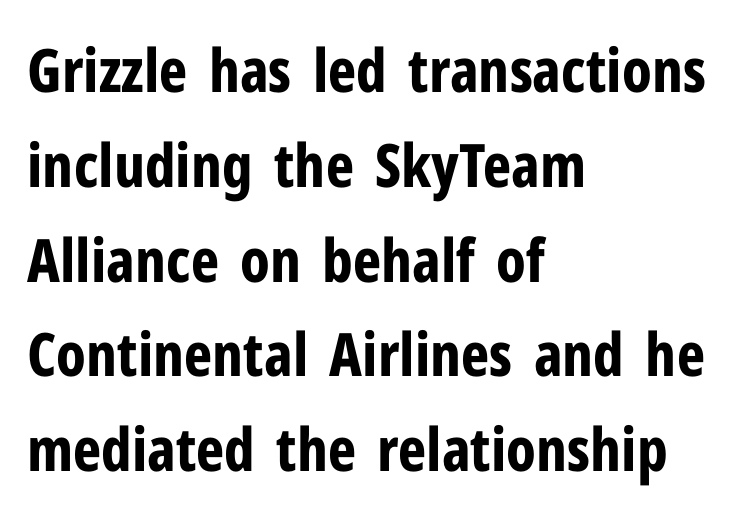
Letter spacing: default. The rendering uses a bold face; every stroke is thick and dark. Posture: vertical. The block of text has a typical density, with ordinary space between rows.
